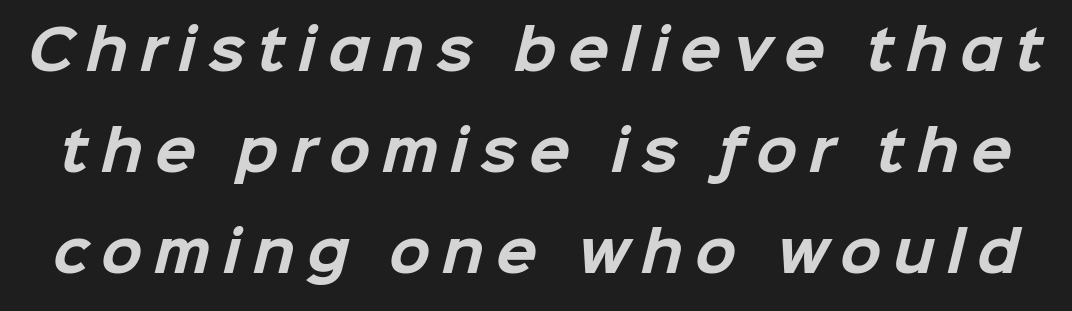
{"serif": "no", "bold": "yes", "weight": "bold", "width": "normal", "stroke_contrast": "low", "x_height": "medium", "monospaced": "no", "underline": "no", "line_spacing_ratio": 1.87, "letter_spacing": "wide", "letter_spacing_em": 0.22, "glyph_px": 54}
